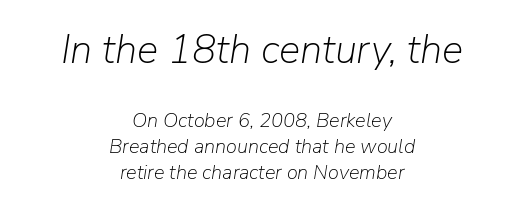
The space between consecutive lines is moderate. These lines stack symmetrically, like a column narrowing and widening about its center. Short note: letters normally spaced. The axis of the letterforms is tilted away from vertical. The letters advance in unequal steps, a hallmark of proportional type.
